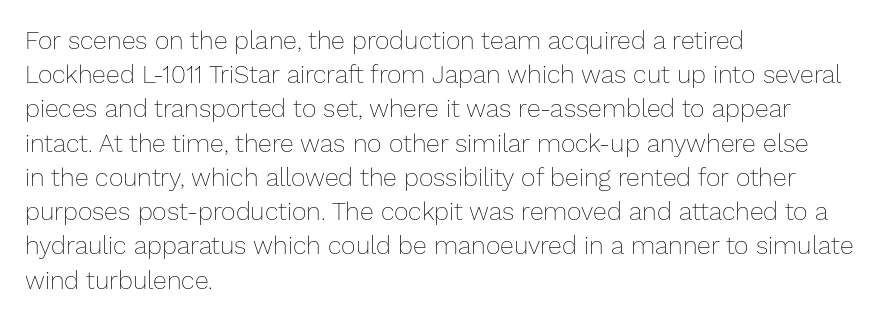
Q: Is the text bold? A: No.
Q: Is the text italic (slanted)? A: No, it is upright.
Q: Is the text underlined? A: No.
Q: How is the paragraph aligned? A: Left-aligned.
Q: Is the spacing between letters normal or unusually wide? A: Normal.
Q: Is the spacing between lines tight, normal or loose? A: Normal.
